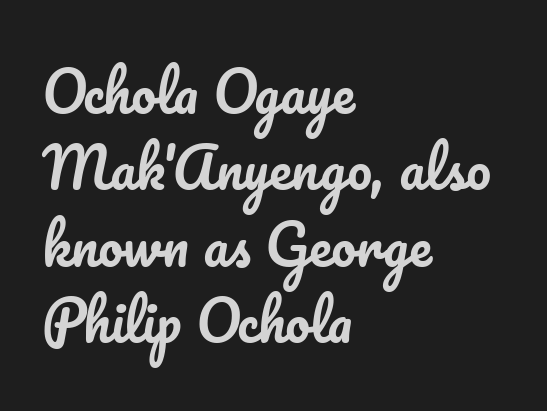
The image shows 55 px text type; set left-aligned, normal line spacing (1.39x), normal letter spacing, not underlined; low stroke contrast and a small x-height.
